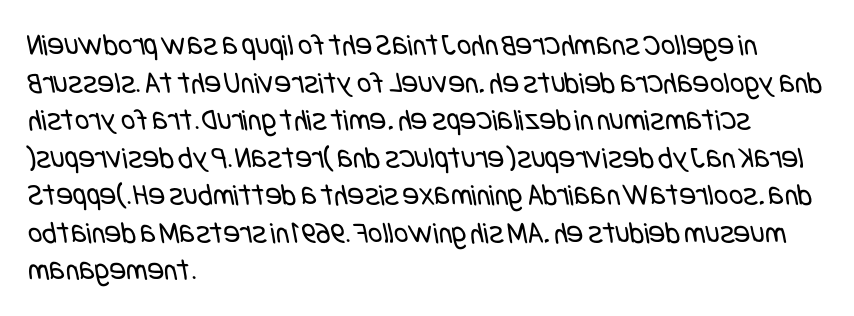
Typeset ragged right — the left edge is the straight one. Caption: face not bold, strokes unweighted. Does the type have serifs? No, each stem ends abruptly. Type without underlining.
